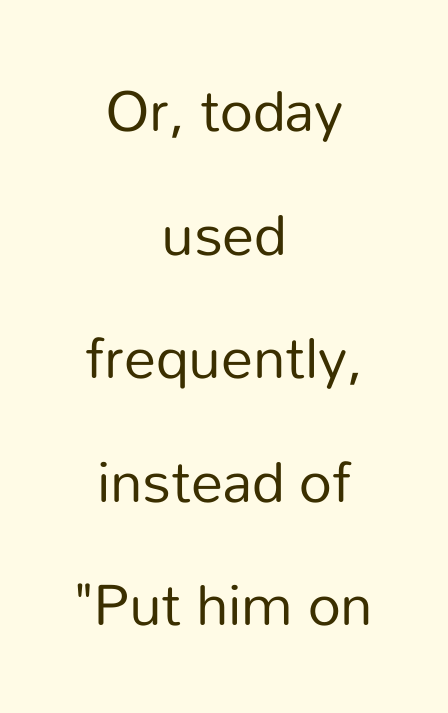
Honestly, the rows look like they've been pulled way apart. The paragraph shown floats in the horizontal middle. Letter spacing: default. The zone under the glyphs is completely vacant.
